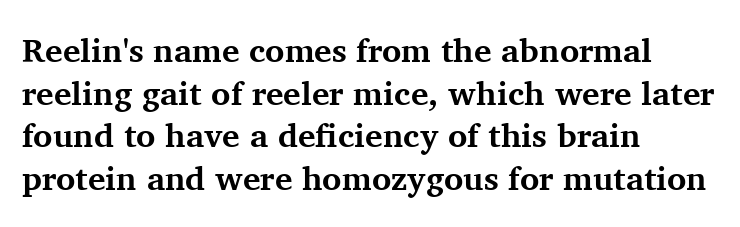
Has an underline been added? It has not. Do the characters align in a grid? No, the font is proportional. The type family on display is of the serif kind. This block has exactly the height ordinary leading produces. In terms of posture, this sample is upright.
